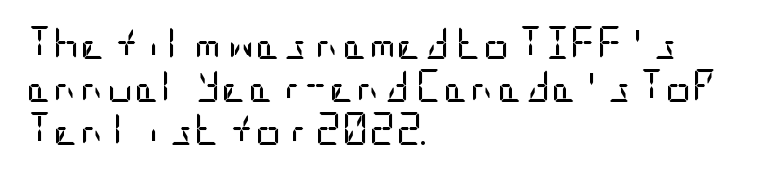
{"serif": "no", "italic": "no", "bold": "no", "weight": "regular", "width": "condensed", "stroke_contrast": "low", "x_height": "large", "underline": "no", "align": "left", "line_spacing": "normal", "line_spacing_ratio": 1.3, "letter_spacing": "normal", "letter_spacing_em": 0.0, "glyph_px": 33}
